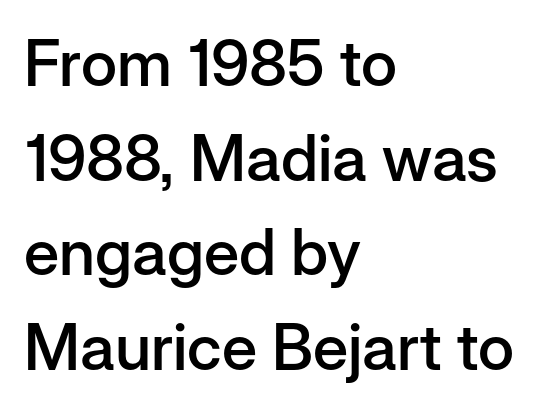
{"serif": "no", "italic": "no", "bold": "semi", "weight": "semibold", "width": "normal", "stroke_contrast": "low", "x_height": "medium", "monospaced": "no", "underline": "no", "align": "left", "line_spacing": "normal", "line_spacing_ratio": 1.48, "letter_spacing": "normal", "letter_spacing_em": 0.0, "glyph_px": 64}
